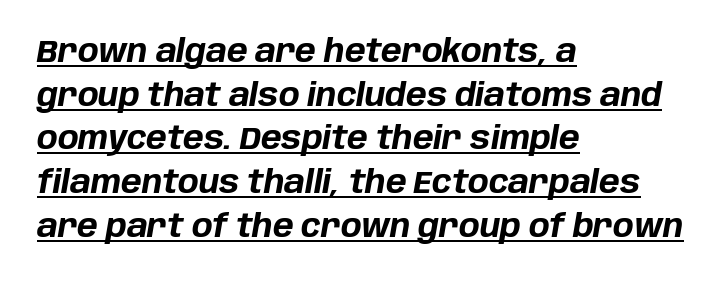
{"italic": "yes", "lean": "right", "slant_degrees": 10, "bold": "yes", "weight": "bold", "width": "normal", "stroke_contrast": "low", "x_height": "large", "monospaced": "no", "underline": "yes", "align": "left", "line_spacing": "normal", "line_spacing_ratio": 1.41, "letter_spacing": "normal", "letter_spacing_em": 0.0, "glyph_px": 31}
